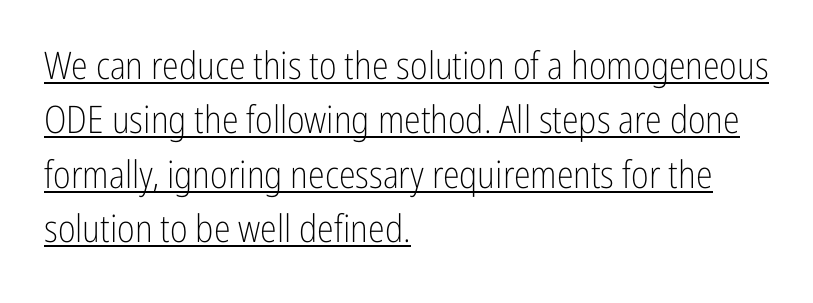
The face used here is rendered with its standard letterfit. All the whitespace from short lines collects on the right. Ordinary non-slanted type is in use. Baseline-to-baseline distance is the conventional proportion of letter height.
